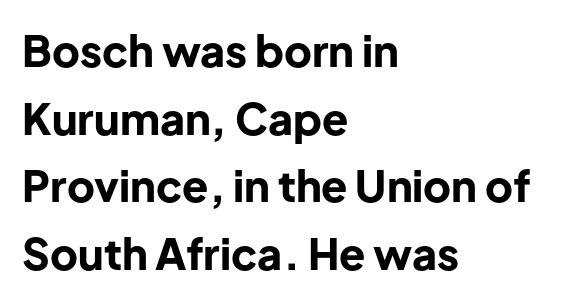
Q: Is the text bold? A: Yes.
Q: Is the text italic (slanted)? A: No, it is upright.
Q: Is the typeface a serif or a sans-serif typeface? A: Sans-serif.
Q: Is the text underlined? A: No.
Q: How is the paragraph aligned? A: Left-aligned.
Q: Is the spacing between letters normal or unusually wide? A: Normal.
Q: Is the spacing between lines tight, normal or loose? A: Normal.
Q: Width (condensed, normal, or wide)? A: Normal.
Q: Stroke contrast? A: Low.
Q: x-height? A: Medium.
Q: Monospaced? A: No.
